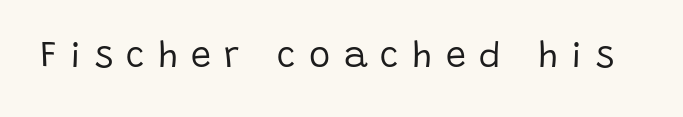
Quick note: underline off. The rendering inserts visible extra space after every character. Style check: upright. The glyphs in this specimen are sans serif. Do the characters align in a grid? No, the font is proportional.
